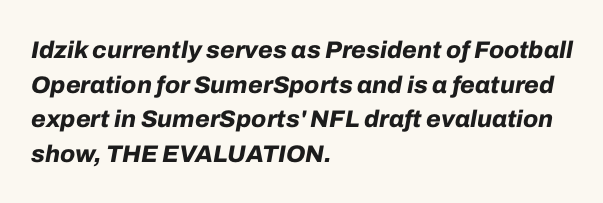
The words here are not underlined. Is there much room between lines? A standard amount, neither cramped nor airy. Quick note: italic. Each line starts at the same left margin while the right side varies. Observe the ordinary spacing: letters are neighbours, not strangers. Summary of weight: heavy, a full bold.
